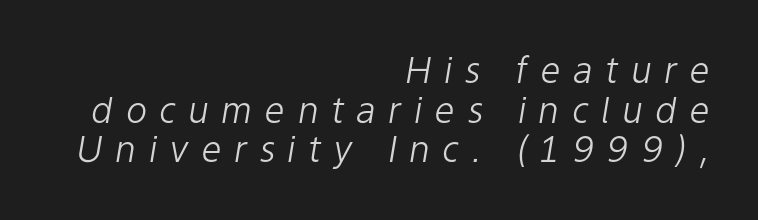
{"italic": "yes", "lean": "right", "slant_degrees": 9, "bold": "no", "weight": "light", "width": "normal", "stroke_contrast": "low", "x_height": "medium", "monospaced": "no", "underline": "no", "align": "right", "line_spacing": "tight", "line_spacing_ratio": 1.1, "letter_spacing": "wide", "letter_spacing_em": 0.34, "glyph_px": 36}
